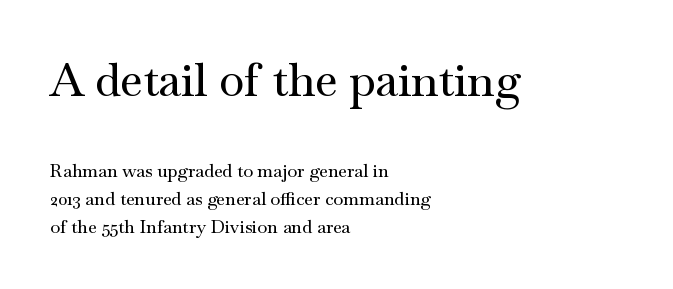
Q: Is the text italic (slanted)? A: No, it is upright.
Q: Is the typeface a serif or a sans-serif typeface? A: Serif.
Q: Is the text underlined? A: No.
Q: How is the paragraph aligned? A: Left-aligned.
Q: Is the spacing between letters normal or unusually wide? A: Normal.
Q: Is the spacing between lines tight, normal or loose? A: Normal.
Q: Which block of text is set in a larger size, the first (top) or the second (bottom)? A: The first (top) one.
Q: Width (condensed, normal, or wide)? A: Wide.
Q: Stroke contrast? A: Medium.
Q: x-height? A: Small.
Q: Monospaced? A: No.
